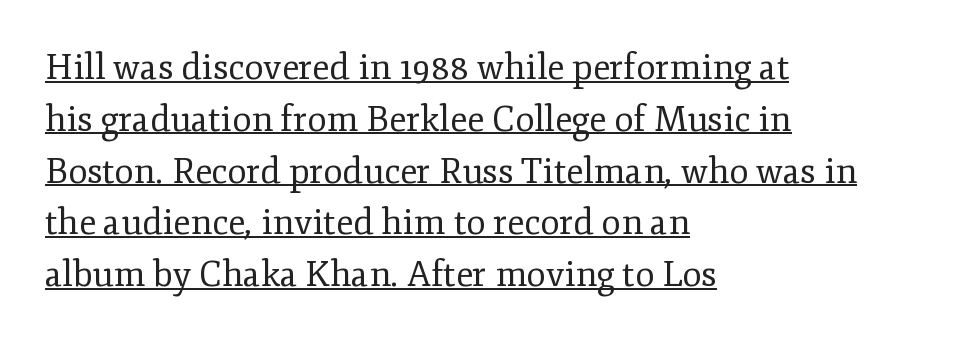
The image shows 35 px regular-weight serif type, upright; set left-aligned, normal line spacing (1.48x), normal letter spacing, underlined; low stroke contrast and a small x-height.
